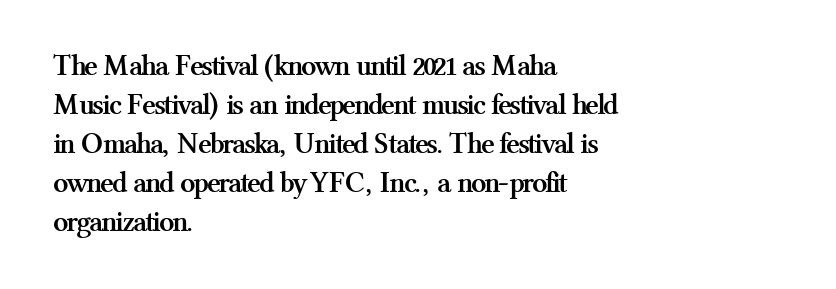
The image shows 30 px semibold serif type, upright; set left-aligned, normal line spacing (1.3x), normal letter spacing, not underlined; medium stroke contrast and a medium x-height.
